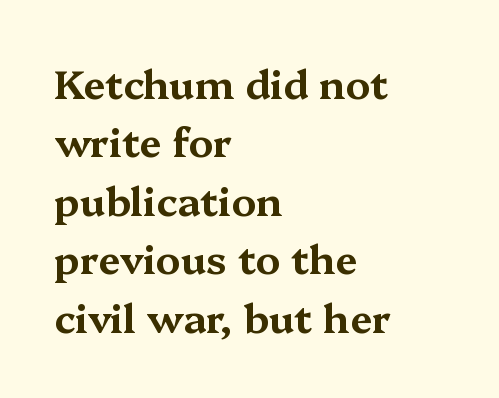
Q: Is the text italic (slanted)? A: No, it is upright.
Q: Is the typeface a serif or a sans-serif typeface? A: Serif.
Q: Is the text underlined? A: No.
Q: How is the paragraph aligned? A: Left-aligned.
Q: Is the spacing between letters normal or unusually wide? A: Normal.
Q: Is the spacing between lines tight, normal or loose? A: Normal.
Q: Width (condensed, normal, or wide)? A: Wide.
Q: Stroke contrast? A: Medium.
Q: x-height? A: Medium.
Q: Monospaced? A: No.
